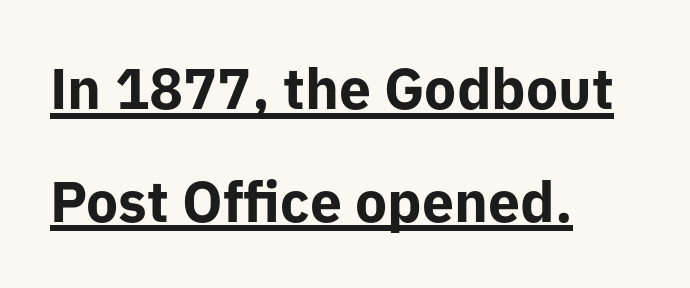
Q: Is the text bold? A: Yes.
Q: Is the text italic (slanted)? A: No, it is upright.
Q: Is the typeface a serif or a sans-serif typeface? A: Sans-serif.
Q: Is the text underlined? A: Yes.
Q: How is the paragraph aligned? A: Left-aligned.
Q: Is the spacing between letters normal or unusually wide? A: Normal.
Q: Is the spacing between lines tight, normal or loose? A: Loose.
Q: Width (condensed, normal, or wide)? A: Normal.
Q: Stroke contrast? A: Low.
Q: x-height? A: Medium.
Q: Monospaced? A: No.
